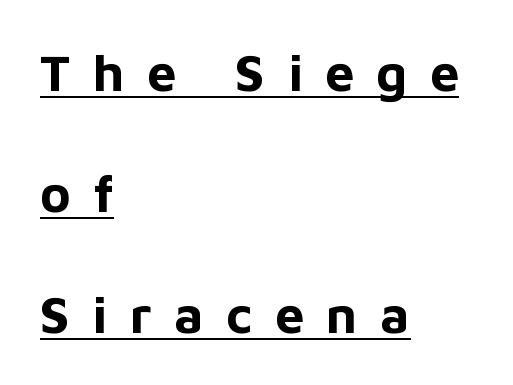
The designer dialed line spacing up above the default. Compared with undecorated copy, this sample adds a rule below the words. Heavy-handed strokes throughout: this text is bold. The passage shown is typeset with a sans-serif family. Rendered with straight, roman letterforms. A typesetter would call this proportional, since set widths differ per character.
